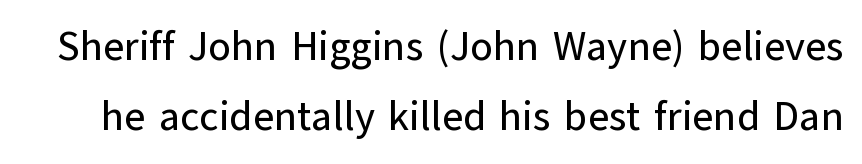
Q: Is the text italic (slanted)? A: No, it is upright.
Q: Is the typeface a serif or a sans-serif typeface? A: Sans-serif.
Q: Is the text underlined? A: No.
Q: Is the spacing between letters normal or unusually wide? A: Normal.
Q: Width (condensed, normal, or wide)? A: Normal.
Q: Stroke contrast? A: Low.
Q: x-height? A: Medium.
Q: Monospaced? A: No.
